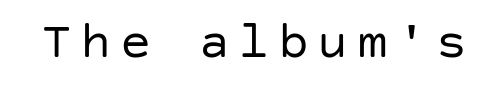
Q: Is the text bold? A: No.
Q: Is the text italic (slanted)? A: No, it is upright.
Q: Is the typeface a serif or a sans-serif typeface? A: Sans-serif.
Q: Is the text underlined? A: No.
Q: Width (condensed, normal, or wide)? A: Normal.
Q: Stroke contrast? A: Low.
Q: x-height? A: Large.
